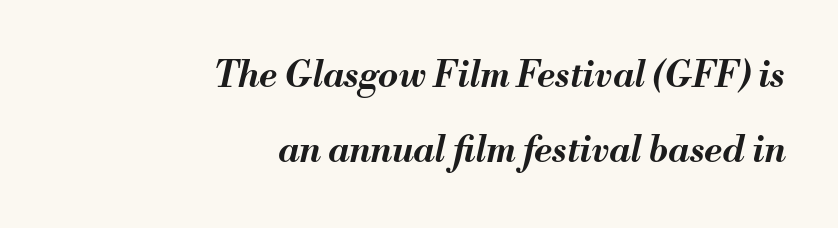
Q: Is the text bold? A: Yes.
Q: Is the text italic (slanted)? A: Yes, it leans right by about 13 degrees.
Q: Is the text underlined? A: No.
Q: How is the paragraph aligned? A: Right-aligned.
Q: Is the spacing between letters normal or unusually wide? A: Normal.
Q: Is the spacing between lines tight, normal or loose? A: Loose.
Q: Width (condensed, normal, or wide)? A: Normal.
Q: Stroke contrast? A: Medium.
Q: x-height? A: Small.
Q: Monospaced? A: No.
